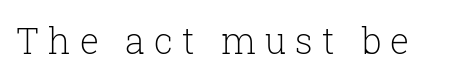
The image shows 36 px light serif type, upright; set unusually wide letter spacing (+0.25 em), not underlined; low stroke contrast and a medium x-height.
